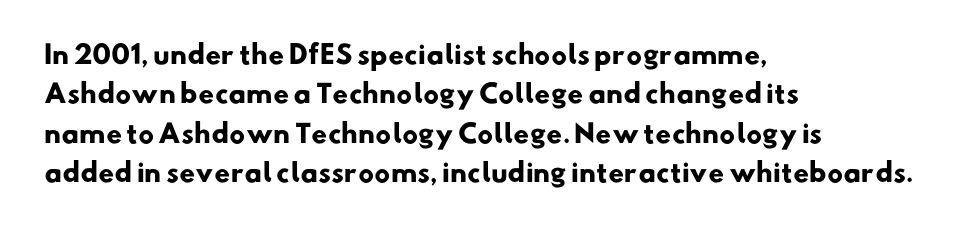
The image shows 25 px bold type; set left-aligned, normal line spacing (1.58x), normal letter spacing, not underlined.
